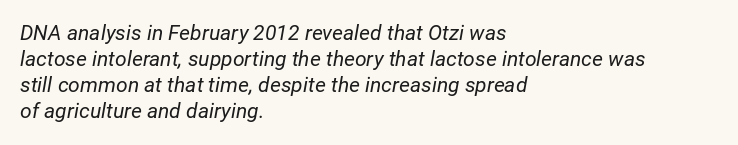
Q: Is the text bold? A: No.
Q: Is the text italic (slanted)? A: Yes, it leans right by about 12 degrees.
Q: Is the text underlined? A: No.
Q: How is the paragraph aligned? A: Left-aligned.
Q: Is the spacing between letters normal or unusually wide? A: Normal.
